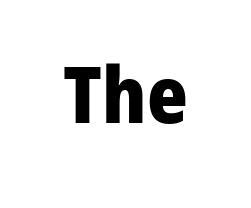
{"serif": "no", "italic": "no", "bold": "yes", "weight": "heavy", "width": "normal", "stroke_contrast": "low", "x_height": "medium", "monospaced": "no", "underline": "no", "letter_spacing": "normal", "letter_spacing_em": 0.0, "glyph_px": 78}
